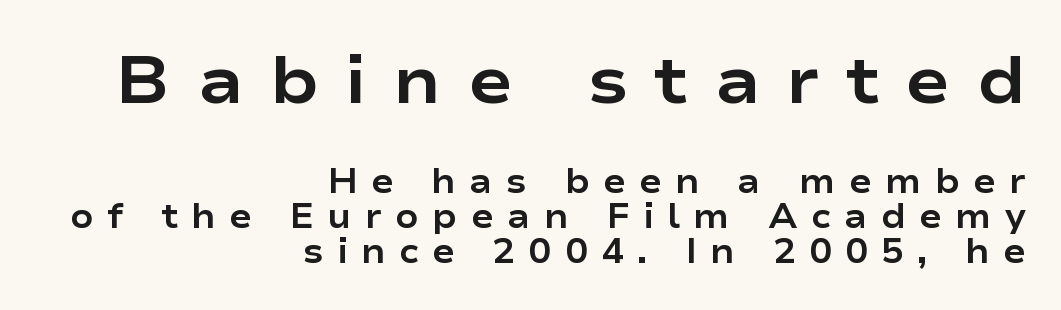
The image shows 67 px bold, wide sans-serif type, upright; set right-aligned, tight line spacing (1.03x), unusually wide letter spacing (+0.39 em), not underlined; the first (top) block is 1.97x larger; low stroke contrast and a medium x-height.
